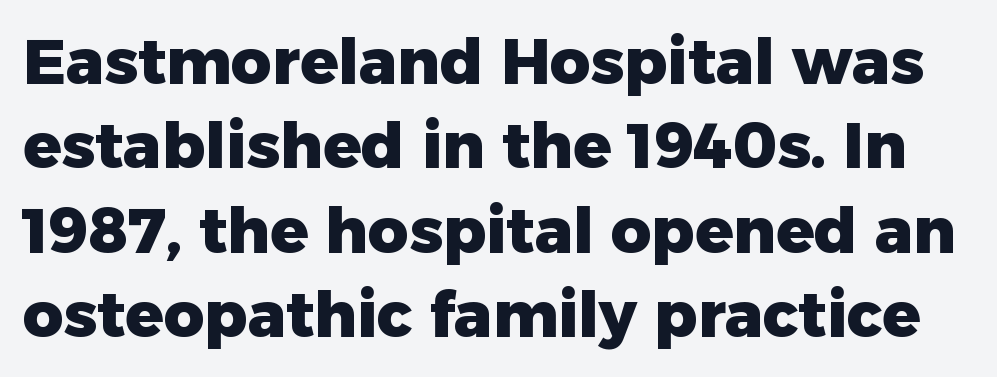
{"serif": "no", "italic": "no", "bold": "yes", "weight": "heavy", "width": "normal", "stroke_contrast": "low", "x_height": "medium", "monospaced": "no", "underline": "no", "line_spacing": "normal", "line_spacing_ratio": 1.34, "letter_spacing": "normal", "letter_spacing_em": 0.0, "glyph_px": 63}
